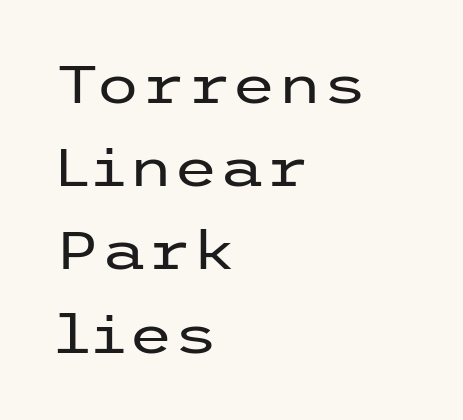
The image shows 52 px regular-weight, wide sans-serif type, upright; set left-aligned, normal line spacing (1.6x), normal letter spacing, not underlined; low stroke contrast and a medium x-height.
